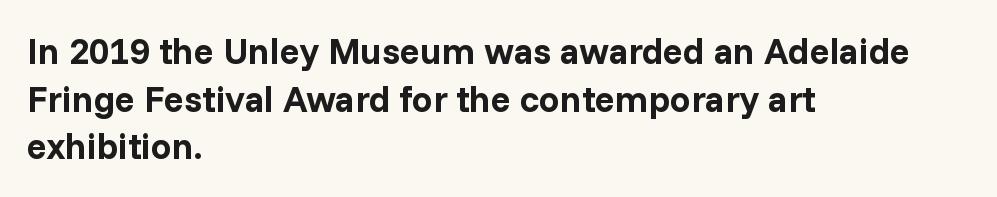
The image shows 37 px bold sans-serif type, upright; set left-aligned, normal line spacing (1.29x), normal letter spacing, not underlined; low stroke contrast and a medium x-height.
